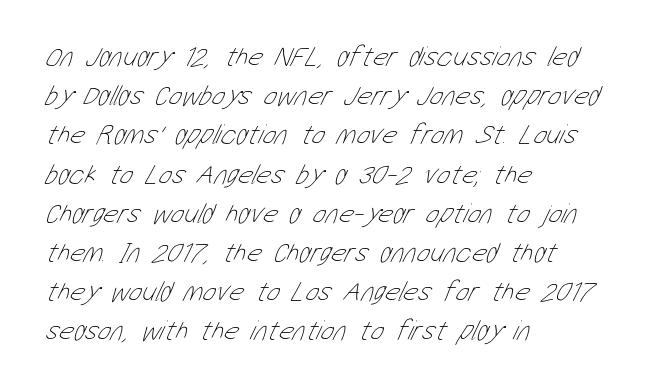
Stem width sits at or under what a default text font uses. Whoever set this chose a conventional vertical rhythm. Spacing between characters is what you'd get straight out of the box. The specimen omits any rule beneath the text block's lines. Alignment: flush left.
